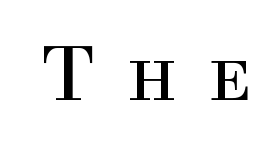
Each letter keeps its own natural width here, so spacing adapts to shape. Serif or sans? Serif — the stroke terminals have little feet. Is there any slant? The stems are plumb. This rendering features lettering with no underline. The font is comparable to plain body text, perhaps lighter. Tracking here is generous; glyphs stand well apart from one another.
